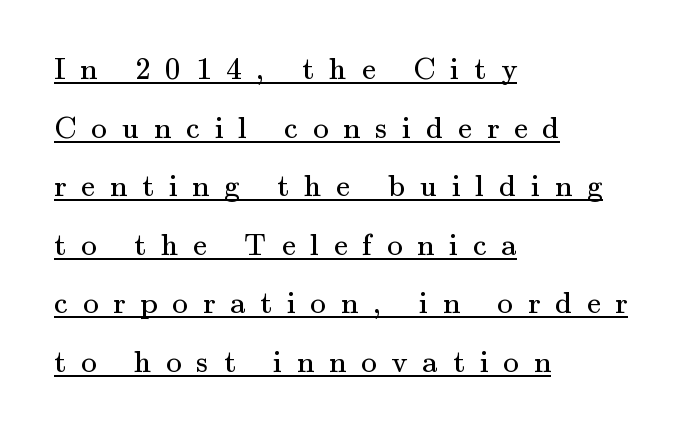
Q: Is the text bold? A: No.
Q: Is the text italic (slanted)? A: No, it is upright.
Q: Is the typeface a serif or a sans-serif typeface? A: Serif.
Q: Is the text underlined? A: Yes.
Q: How is the paragraph aligned? A: Left-aligned.
Q: Is the spacing between letters normal or unusually wide? A: Unusually wide.
Q: Width (condensed, normal, or wide)? A: Normal.
Q: Stroke contrast? A: Medium.
Q: x-height? A: Small.
Q: Monospaced? A: No.
